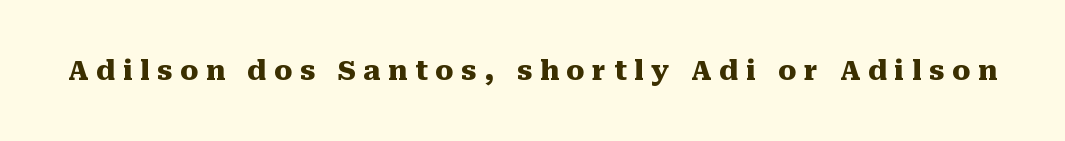
The image shows 27 px bold type, upright; set unusually wide letter spacing (+0.28 em), not underlined.
